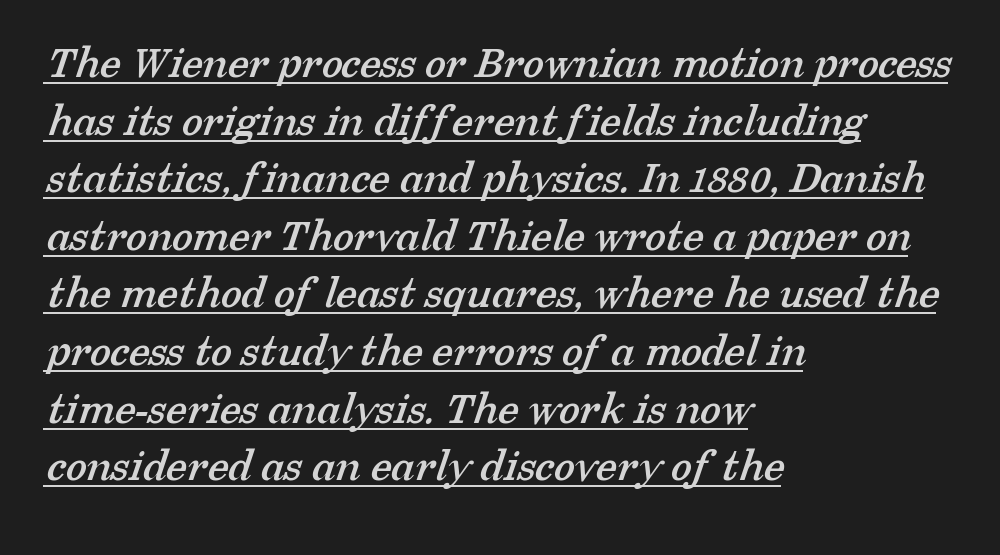
These lines are rendered in a variable-pitch font. The type family on display is of the serif kind. Observe the ordinary spacing: letters are neighbours, not strangers. Underlining? Definitely there.
